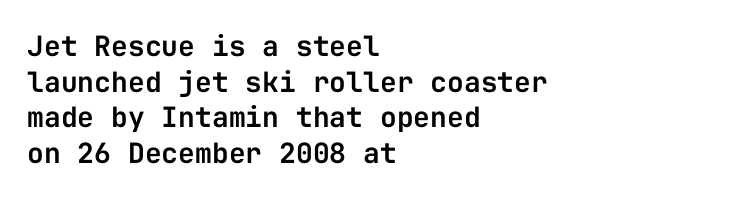
Q: Is the text italic (slanted)? A: No, it is upright.
Q: Is the typeface a serif or a sans-serif typeface? A: Sans-serif.
Q: Is the text underlined? A: No.
Q: How is the paragraph aligned? A: Left-aligned.
Q: Is the spacing between letters normal or unusually wide? A: Normal.
Q: Is the spacing between lines tight, normal or loose? A: Normal.
Q: Width (condensed, normal, or wide)? A: Normal.
Q: Stroke contrast? A: Low.
Q: x-height? A: Medium.
Q: Monospaced? A: Yes.
